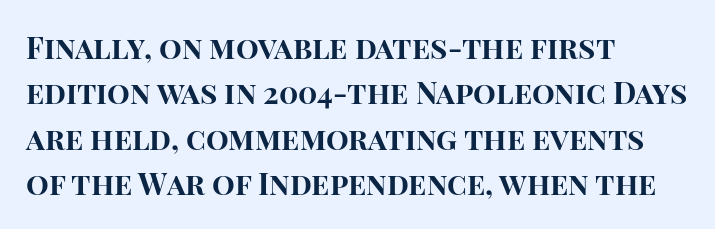
Q: Is the text bold? A: Yes.
Q: Is the text italic (slanted)? A: No, it is upright.
Q: Is the typeface a serif or a sans-serif typeface? A: Sans-serif.
Q: Is the text underlined? A: No.
Q: How is the paragraph aligned? A: Left-aligned.
Q: Is the spacing between letters normal or unusually wide? A: Normal.
Q: Is the spacing between lines tight, normal or loose? A: Normal.
Q: Width (condensed, normal, or wide)? A: Normal.
Q: Stroke contrast? A: High.
Q: x-height? A: Large.
Q: Monospaced? A: No.
